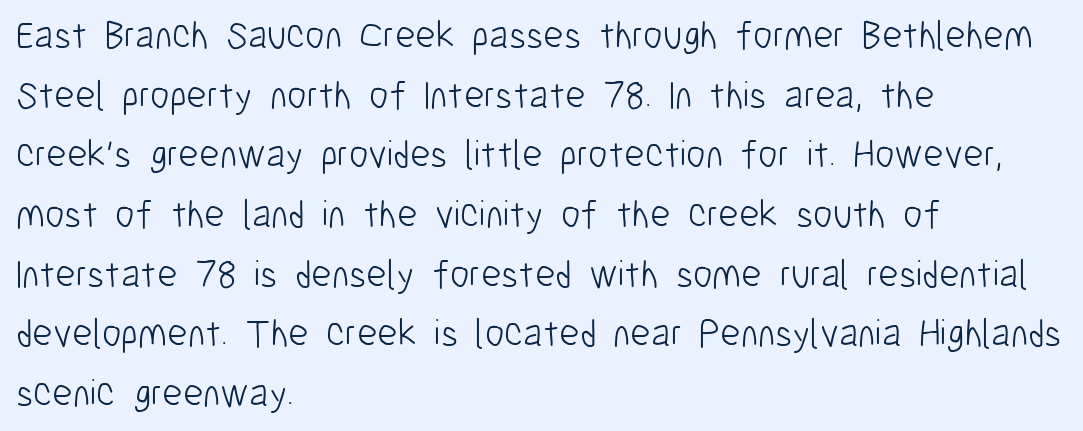
The image shows 39 px light, condensed sans-serif type, upright; set left-aligned, normal line spacing (1.53x), normal letter spacing, not underlined; low stroke contrast and a medium x-height.
